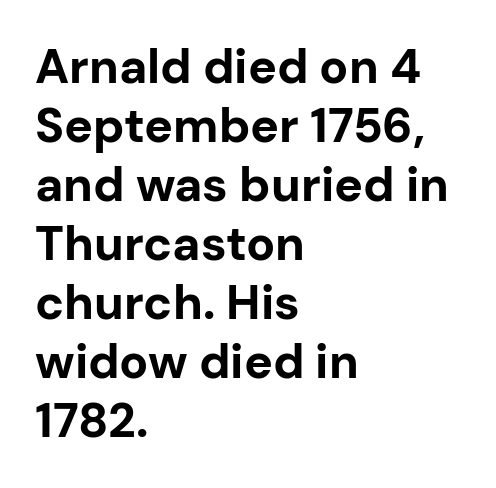
{"serif": "no", "italic": "no", "bold": "yes", "weight": "bold", "width": "normal", "stroke_contrast": "low", "x_height": "medium", "monospaced": "no", "underline": "no", "align": "left", "line_spacing_ratio": 1.23, "letter_spacing": "normal", "letter_spacing_em": 0.0, "glyph_px": 48}
